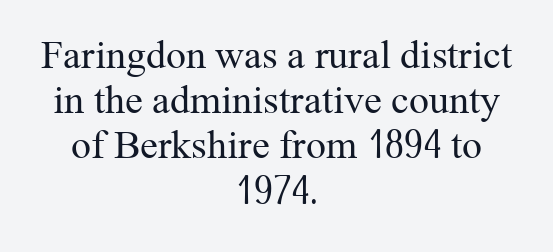
Letters rest on an invisible, unmarked baseline. A typesetter would call this proportional, since set widths differ per character. Does the lettering tilt? It doesn't — this is upright. Tracking value appears to be zero — textbook default spacing. On a weight scale, this lands at 450 or below.
